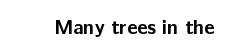
The rendering keeps characters at their native spacing. Underlining? Definitely not there. Nope, not italic — everything's standing straight. Set as a true bold cut, around the 700 mark.
